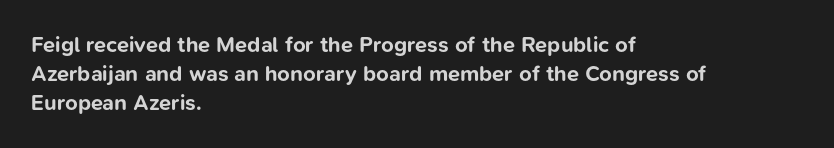
I'd describe the lettering as bold — thick and assertive. Line starts are locked; line ends wander. Nope, not italic — everything's standing straight. Only glyphs here, with clear space below each row.
